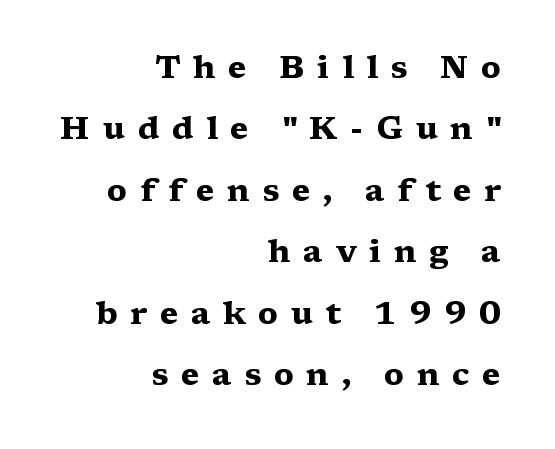
{"serif": "yes", "italic": "no", "bold": "yes", "weight": "heavy", "width": "wide", "stroke_contrast": "medium", "x_height": "medium", "monospaced": "no", "underline": "no", "align": "right", "line_spacing": "loose", "line_spacing_ratio": 1.92, "letter_spacing": "wide", "letter_spacing_em": 0.39, "glyph_px": 32}
